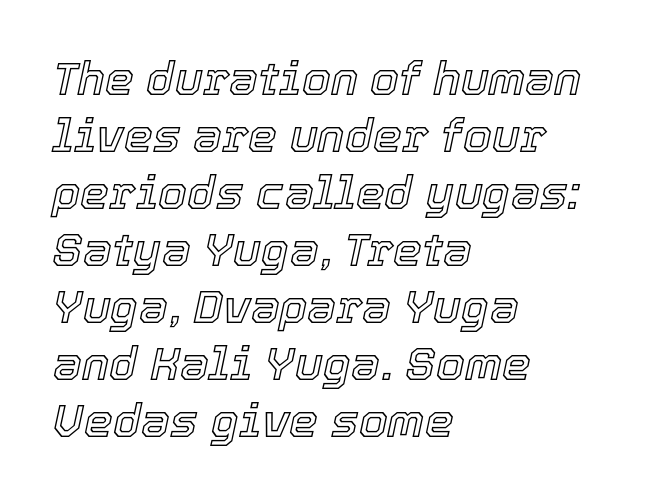
You could not count columns in this text — the font is proportionally spaced. Slanted lettering throughout. Left-aligned paragraph, ragged on the right. You could call the tracking neutral — neither tight nor loose. No word sits above an underline.
